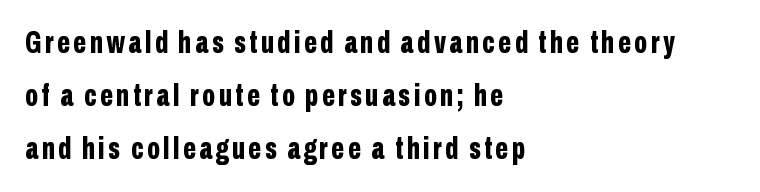
The image shows 31 px bold, condensed sans-serif type, upright; set left-aligned, line spacing 1.71x, not underlined; low stroke contrast and a medium x-height.
